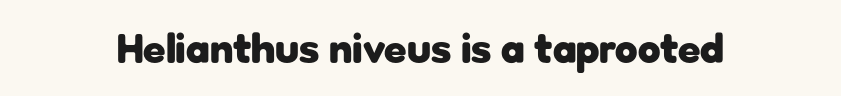
{"serif": "no", "italic": "no", "bold": "yes", "weight": "heavy", "width": "normal", "stroke_contrast": "low", "x_height": "medium", "monospaced": "no", "underline": "no", "letter_spacing": "normal", "letter_spacing_em": 0.0, "glyph_px": 41}
